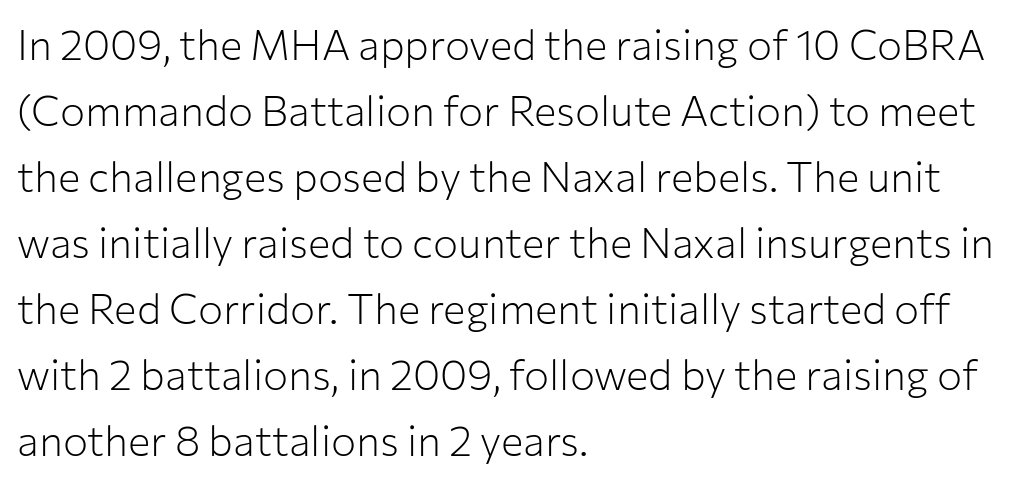
Q: Is the text bold? A: No.
Q: Is the text italic (slanted)? A: No, it is upright.
Q: Is the typeface a serif or a sans-serif typeface? A: Sans-serif.
Q: Is the text underlined? A: No.
Q: How is the paragraph aligned? A: Left-aligned.
Q: Is the spacing between letters normal or unusually wide? A: Normal.
Q: Is the spacing between lines tight, normal or loose? A: Normal.
Q: Width (condensed, normal, or wide)? A: Normal.
Q: Stroke contrast? A: Low.
Q: x-height? A: Medium.
Q: Monospaced? A: No.
